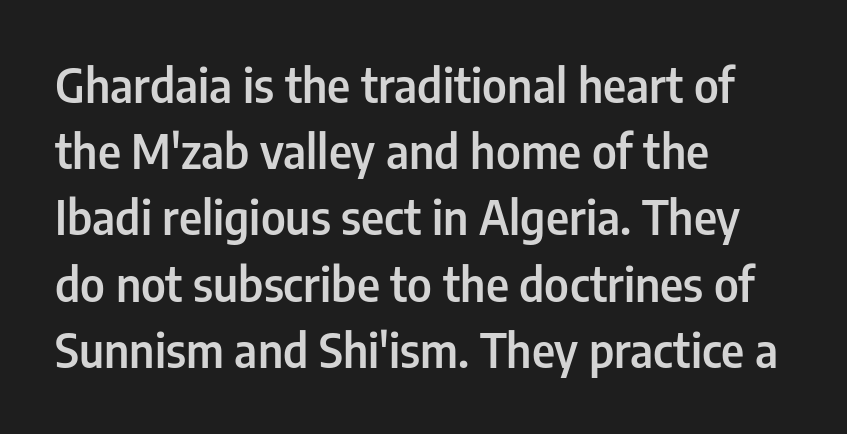
{"serif": "no", "italic": "no", "bold": "semi", "weight": "semibold", "width": "condensed", "stroke_contrast": "low", "x_height": "medium", "monospaced": "no", "underline": "no", "align": "left", "line_spacing": "normal", "line_spacing_ratio": 1.44, "letter_spacing": "normal", "letter_spacing_em": 0.0, "glyph_px": 46}
